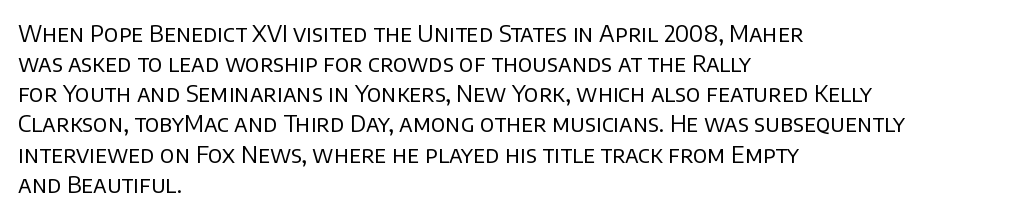
The image shows 23 px text type, upright; set left-aligned, normal line spacing (1.31x), normal letter spacing, not underlined.
